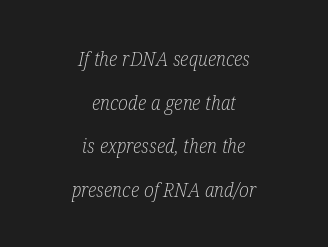
Q: Is the text bold? A: No.
Q: Is the text italic (slanted)? A: Yes, it leans right by about 12 degrees.
Q: Is the text underlined? A: No.
Q: How is the paragraph aligned? A: Centered.
Q: Is the spacing between letters normal or unusually wide? A: Normal.
Q: Is the spacing between lines tight, normal or loose? A: Loose.
